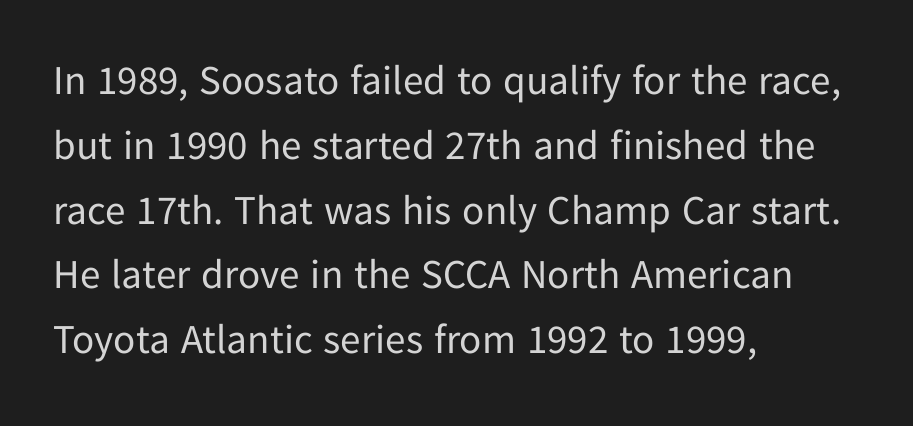
The image shows 41 px regular-weight sans-serif type, upright; set left-aligned, normal line spacing (1.58x), normal letter spacing, not underlined; low stroke contrast and a medium x-height.
